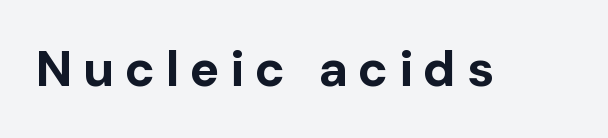
The passage shown is typed in a proportional face where columns would drift. Typographic density is high because the face is bold. Nope, no serifs anywhere on these letters. Is there any slant? The stems are plumb. Caption: expanded tracking, letters set apart. Nobody drew a line under any word here.
